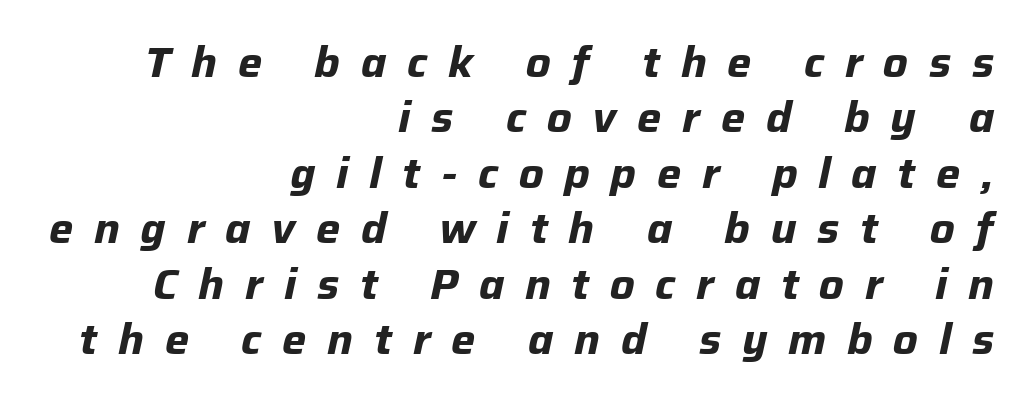
The image shows 43 px bold type, italic (leaning right); set right-aligned, normal line spacing (1.29x), unusually wide letter spacing (+0.48 em), not underlined; low stroke contrast and a medium x-height.
